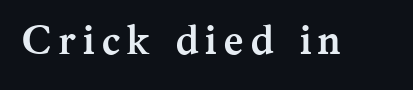
In terms of letterform style, serifs are clearly present. Ascenders rise straight up at ninety degrees. The face used here is proportionally spaced, like ordinary book or web type. Compared with an ordinary text face, these strokes are far heavier — a full bold. Descenders hang freely into open space.
